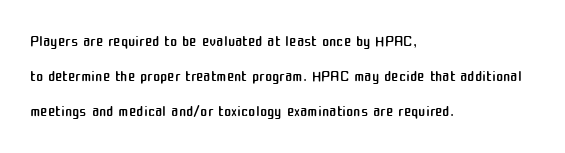
Q: Is the text bold? A: No.
Q: Is the text italic (slanted)? A: No, it is upright.
Q: Is the text underlined? A: No.
Q: How is the paragraph aligned? A: Left-aligned.
Q: Is the spacing between letters normal or unusually wide? A: Normal.
Q: Is the spacing between lines tight, normal or loose? A: Normal.
